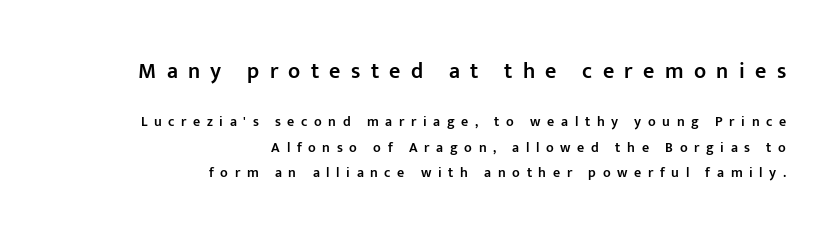
The rendering uses a semibold face; strokes are thickened but not to full bold. Clear beneath every line of the passage. Whoever set this made the first block the dominant, larger element. Is the block centered? No — it sits flush against the right margin.
